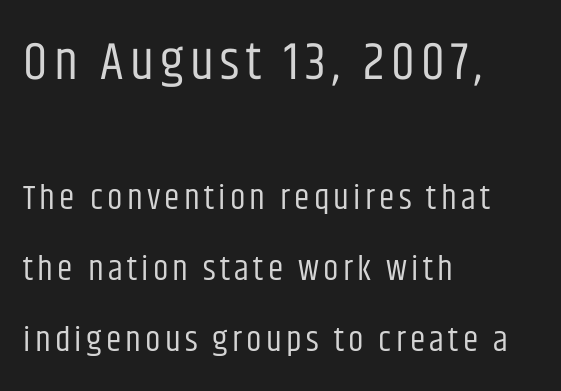
The image shows 53 px regular-weight, condensed sans-serif type, upright; set left-aligned, loose line spacing (2.02x), not underlined; the first (top) block is 1.51x larger; low stroke contrast and a large x-height.
